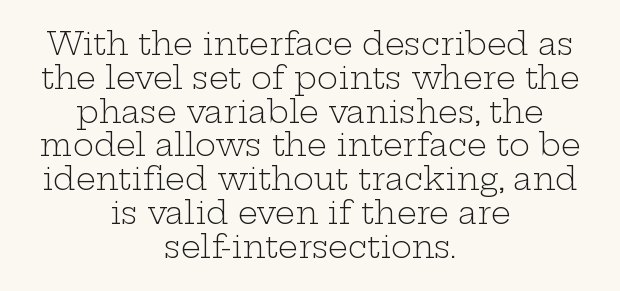
{"serif": "yes", "italic": "no", "bold": "no", "weight": "light", "width": "wide", "stroke_contrast": "low", "x_height": "medium", "monospaced": "no", "underline": "no", "align": "center", "line_spacing": "tight", "line_spacing_ratio": 1.09, "letter_spacing": "normal", "letter_spacing_em": 0.0, "glyph_px": 31}
